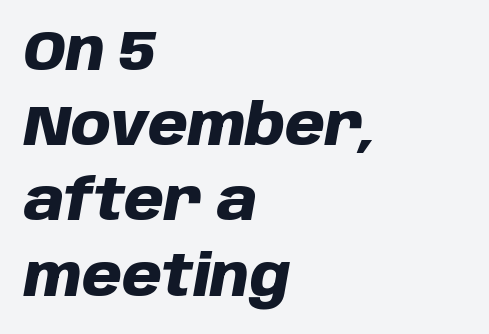
Q: Is the text bold? A: Yes.
Q: Is the text italic (slanted)? A: Yes, it leans right by about 10 degrees.
Q: Is the text underlined? A: No.
Q: How is the paragraph aligned? A: Left-aligned.
Q: Is the spacing between letters normal or unusually wide? A: Normal.
Q: Is the spacing between lines tight, normal or loose? A: Normal.
Q: Width (condensed, normal, or wide)? A: Normal.
Q: Stroke contrast? A: Low.
Q: x-height? A: Large.
Q: Monospaced? A: No.
